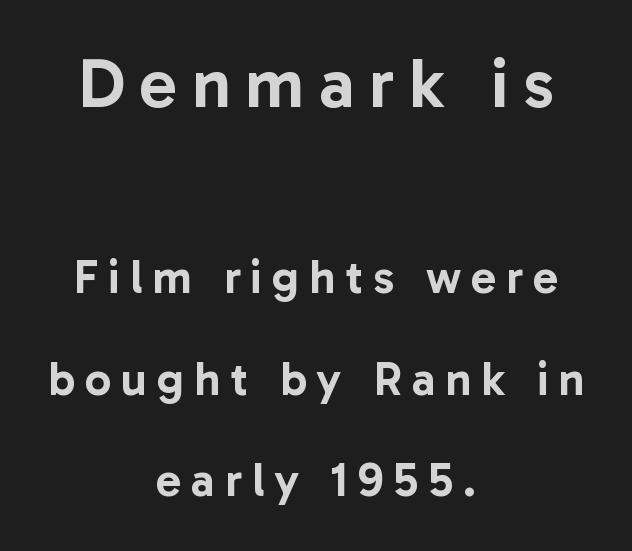
Q: Is the text italic (slanted)? A: No, it is upright.
Q: Is the typeface a serif or a sans-serif typeface? A: Sans-serif.
Q: Is the text underlined? A: No.
Q: How is the paragraph aligned? A: Centered.
Q: Is the spacing between letters normal or unusually wide? A: Unusually wide.
Q: Is the spacing between lines tight, normal or loose? A: Loose.
Q: Which block of text is set in a larger size, the first (top) or the second (bottom)? A: The first (top) one.
Q: Width (condensed, normal, or wide)? A: Normal.
Q: Stroke contrast? A: Low.
Q: x-height? A: Medium.
Q: Monospaced? A: No.
